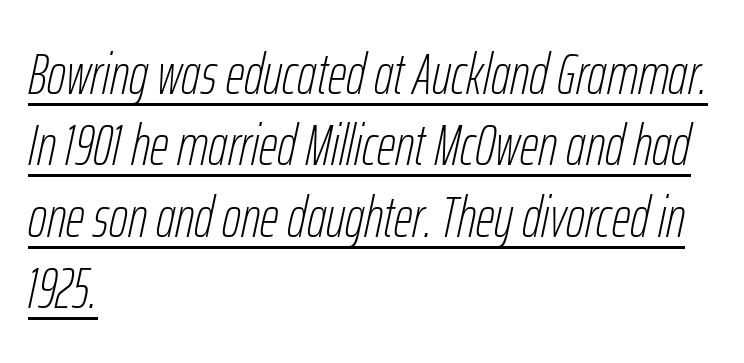
Q: Is the text bold? A: No.
Q: Is the text italic (slanted)? A: Yes, it leans right by about 12 degrees.
Q: Is the text underlined? A: Yes.
Q: How is the paragraph aligned? A: Left-aligned.
Q: Is the spacing between letters normal or unusually wide? A: Normal.
Q: Width (condensed, normal, or wide)? A: Condensed.
Q: Stroke contrast? A: Low.
Q: x-height? A: Medium.
Q: Monospaced? A: No.
